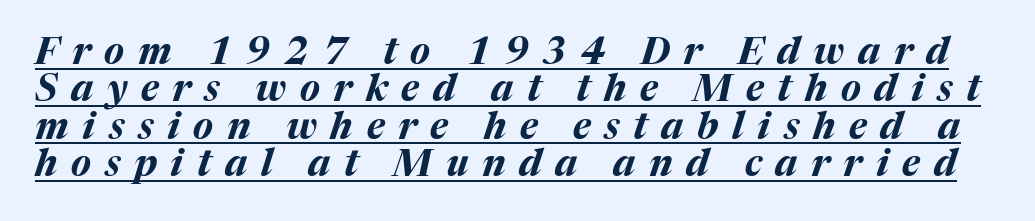
Q: Is the text bold? A: Yes.
Q: Is the text italic (slanted)? A: Yes, it leans right by about 17 degrees.
Q: Is the text underlined? A: Yes.
Q: Is the spacing between letters normal or unusually wide? A: Unusually wide.
Q: Is the spacing between lines tight, normal or loose? A: Tight.
Q: Width (condensed, normal, or wide)? A: Normal.
Q: Stroke contrast? A: Medium.
Q: x-height? A: Medium.
Q: Monospaced? A: No.
